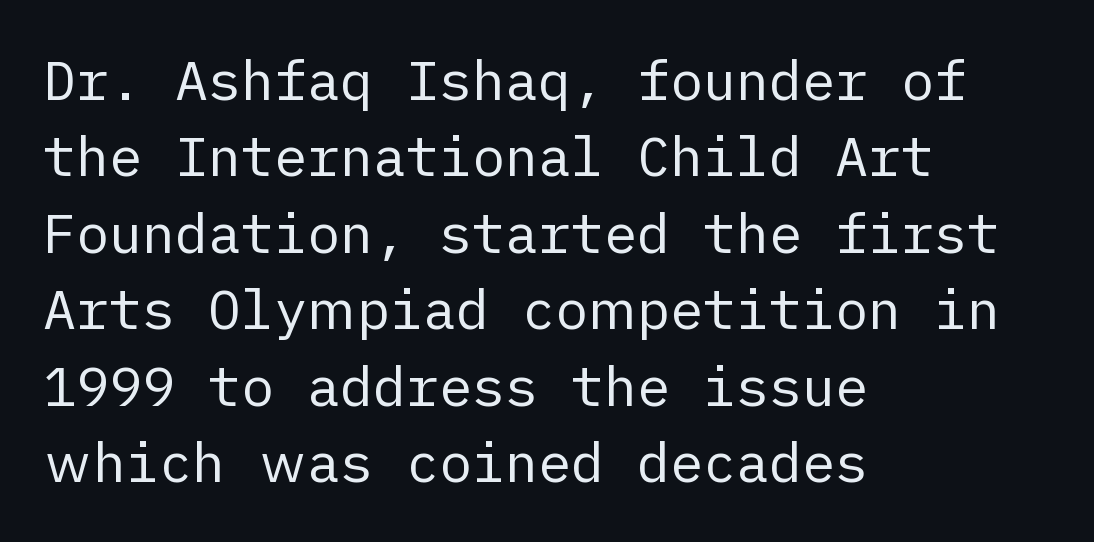
Students, note that the glyphs here touch the page at normal intervals. The typeface chosen for these lines omits serifs. Weight: in the light-to-regular range. A student would call this left alignment; a typographer would say flush left, rag right. The specimen omits any rule beneath the text block's lines.
